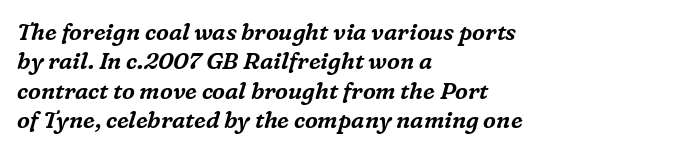
The image shows 23 px text type, italic (leaning right); set left-aligned, normal line spacing (1.28x), normal letter spacing, not underlined.
